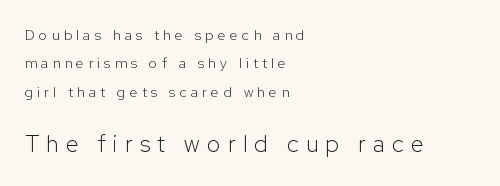
The image shows 23 px text type, upright; set left-aligned, loose line spacing (2.02x), unusually wide letter spacing (+0.32 em), not underlined; the second (bottom) block is 1.64x larger.
